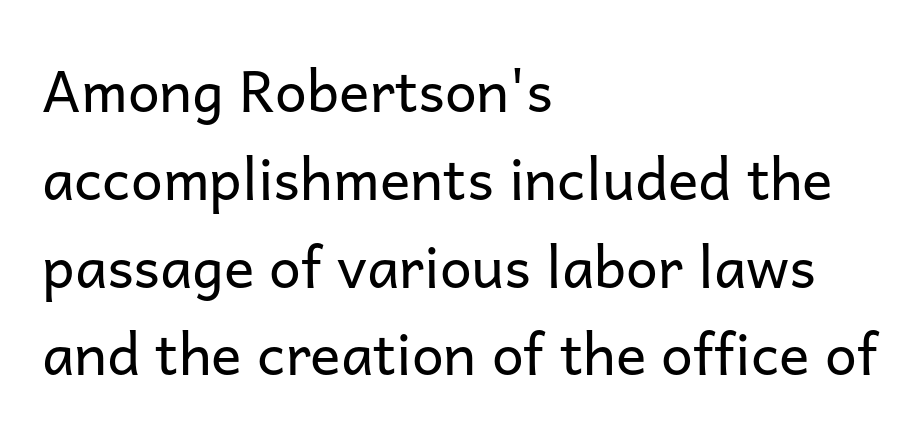
Caption: standard tracking, unaltered. A bare baseline throughout the passage. The leading is moderate, giving the passage an even texture. What kind of face is this? One without serifs — a sans.
